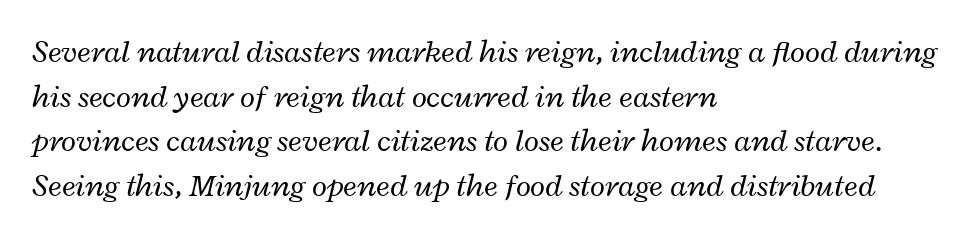
Compared with a typical body face, this is equally light or lighter still. Spacing between characters is what you'd get straight out of the box. The specimen reads as italic at a glance. Think of a printed novel: that variable character pitch is what you see here. The gap between lines stays unmarked. The lines are quadded left.
